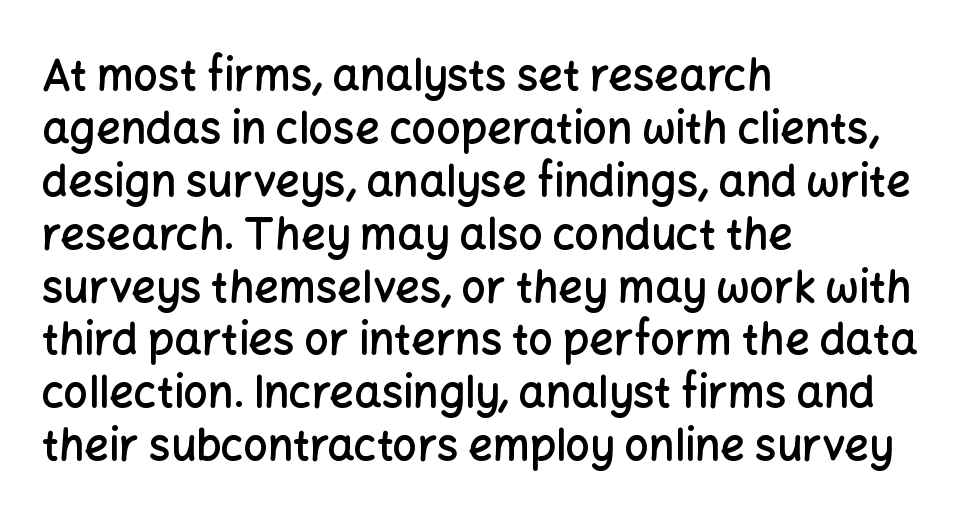
The text was rendered using a sans face with plain stroke endings. Notice how the passage keeps a crisp vertical edge on the left only. You could call the tracking neutral — neither tight nor loose. This is roman type, the default non-slanted kind.
